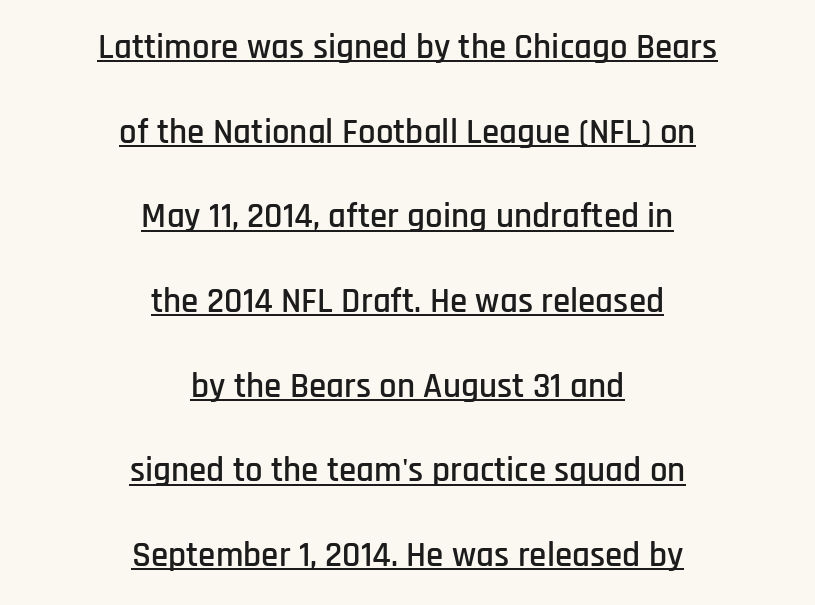
Q: Is the text italic (slanted)? A: No, it is upright.
Q: Is the typeface a serif or a sans-serif typeface? A: Sans-serif.
Q: Is the text underlined? A: Yes.
Q: How is the paragraph aligned? A: Centered.
Q: Is the spacing between letters normal or unusually wide? A: Normal.
Q: Is the spacing between lines tight, normal or loose? A: Loose.
Q: Width (condensed, normal, or wide)? A: Condensed.
Q: Stroke contrast? A: Low.
Q: x-height? A: Large.
Q: Monospaced? A: No.
